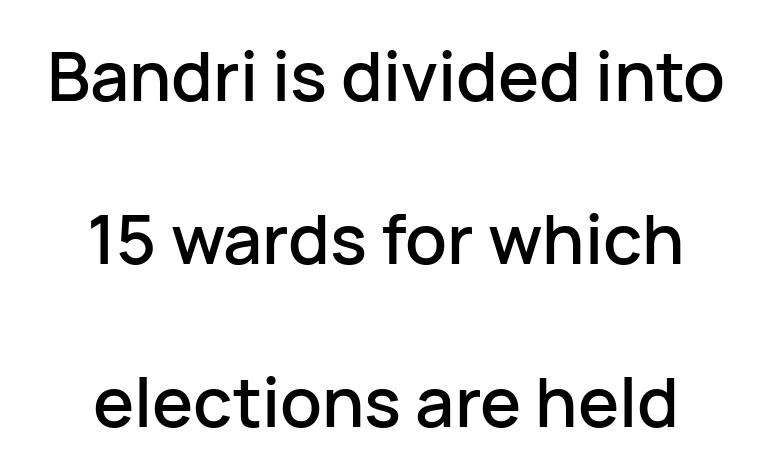
A typesetter would call this proportional, since set widths differ per character. Baseline-to-baseline distance is far greater than the letter height. Unmarked baselines from the first word to the last. Caption: multi-line text, centered on the measure.
